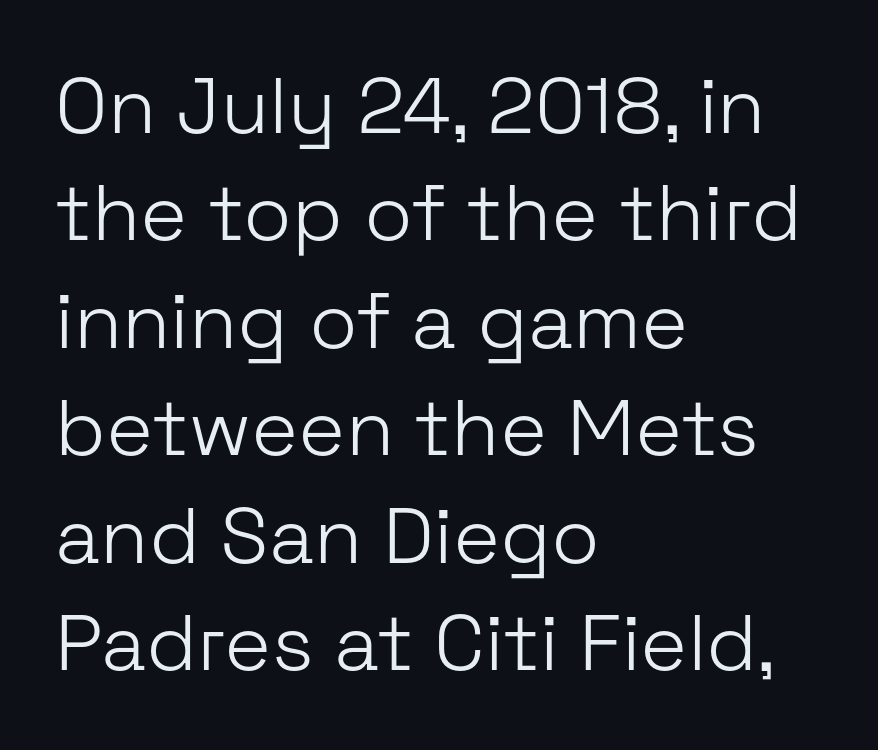
Q: Is the text bold? A: No.
Q: Is the text italic (slanted)? A: No, it is upright.
Q: Is the typeface a serif or a sans-serif typeface? A: Sans-serif.
Q: Is the text underlined? A: No.
Q: How is the paragraph aligned? A: Left-aligned.
Q: Is the spacing between letters normal or unusually wide? A: Normal.
Q: Is the spacing between lines tight, normal or loose? A: Normal.
Q: Width (condensed, normal, or wide)? A: Normal.
Q: Stroke contrast? A: Low.
Q: x-height? A: Medium.
Q: Monospaced? A: No.
